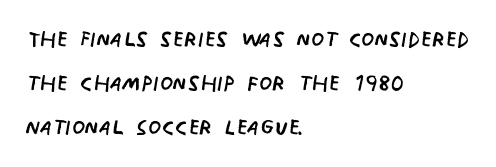
The paragraph shown leans on its left margin. Heft: none added — not bold. These lines are rendered in a variable-pitch font. Baseline-to-baseline distance is the conventional proportion of letter height.
